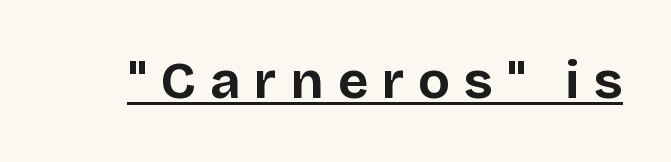
The image shows 52 px bold sans-serif type, upright; set unusually wide letter spacing (+0.27 em), underlined; low stroke contrast and a large x-height.
